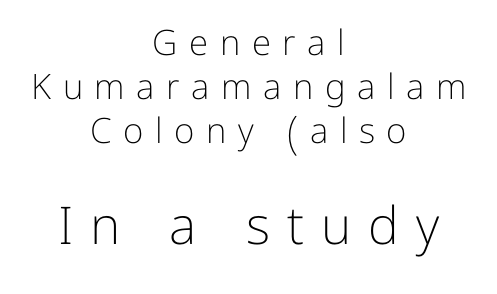
The image shows 52 px light sans-serif type, upright; set centered, normal line spacing (1.26x), unusually wide letter spacing (+0.33 em), not underlined; the second (bottom) block is 1.49x larger; low stroke contrast and a medium x-height.
